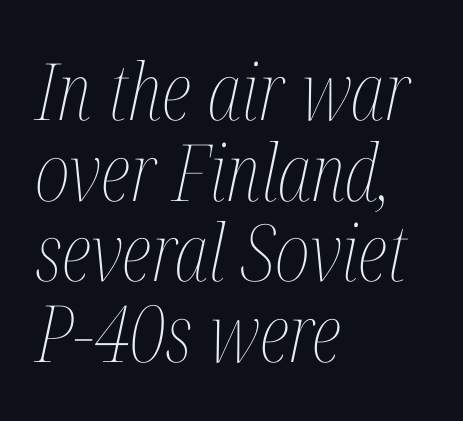
The rendering anchors every line to the left-hand side. It's the slanting kind of type. The gaps between neighbouring characters are ordinary and unremarkable. Underlining? Definitely not there. The characters are drawn with everyday or finer stroke widths. Rows of type sit shoulder to shoulder in the vertical direction.
